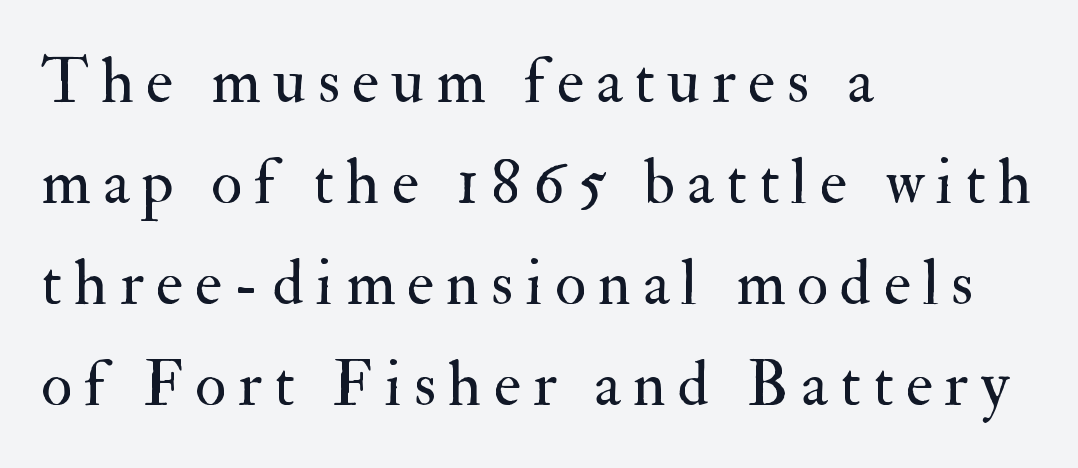
{"serif": "yes", "italic": "no", "bold": "no", "weight": "regular", "width": "normal", "stroke_contrast": "medium", "x_height": "small", "monospaced": "no", "underline": "no", "align": "left", "line_spacing": "normal", "line_spacing_ratio": 1.58, "glyph_px": 64}
